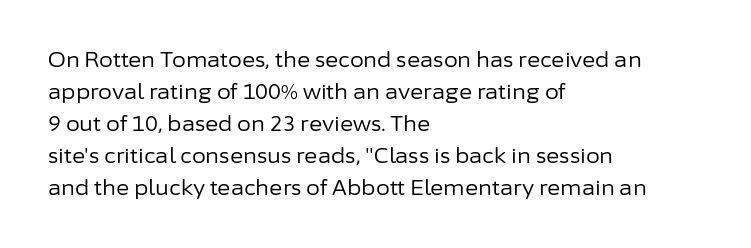
Q: Is the text bold? A: No.
Q: Is the text italic (slanted)? A: No, it is upright.
Q: Is the text underlined? A: No.
Q: How is the paragraph aligned? A: Left-aligned.
Q: Is the spacing between letters normal or unusually wide? A: Normal.
Q: Is the spacing between lines tight, normal or loose? A: Normal.
